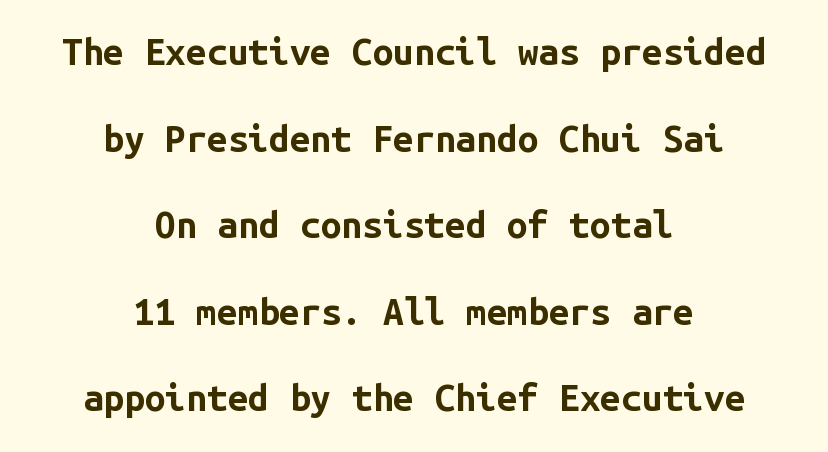
{"serif": "no", "italic": "no", "bold": "yes", "weight": "bold", "width": "normal", "stroke_contrast": "low", "x_height": "medium", "monospaced": "yes", "underline": "no", "align": "center", "line_spacing": "loose", "line_spacing_ratio": 2.34, "letter_spacing": "normal", "letter_spacing_em": 0.0, "glyph_px": 37}
